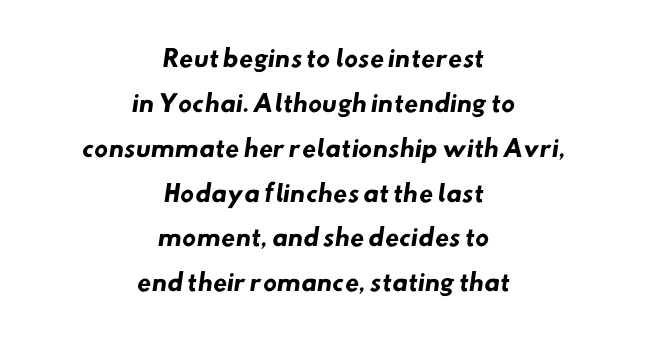
The image shows 23 px bold type; set centered, loose line spacing (1.95x), normal letter spacing, not underlined.
